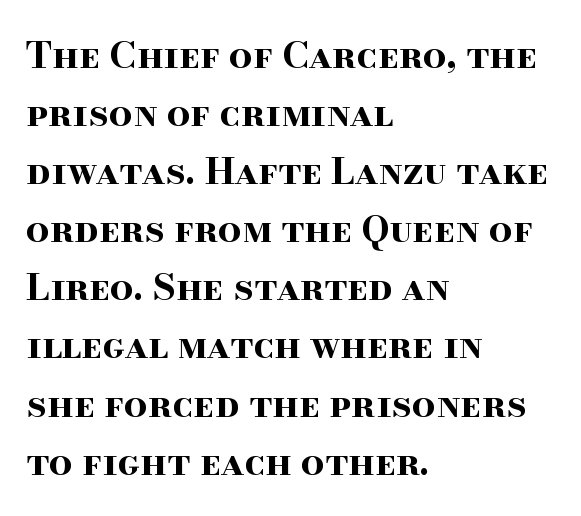
{"serif": "yes", "italic": "no", "bold": "yes", "weight": "bold", "width": "wide", "stroke_contrast": "high", "x_height": "small", "monospaced": "no", "underline": "no", "align": "left", "line_spacing": "normal", "line_spacing_ratio": 1.57, "letter_spacing": "normal", "letter_spacing_em": 0.0, "glyph_px": 37}
